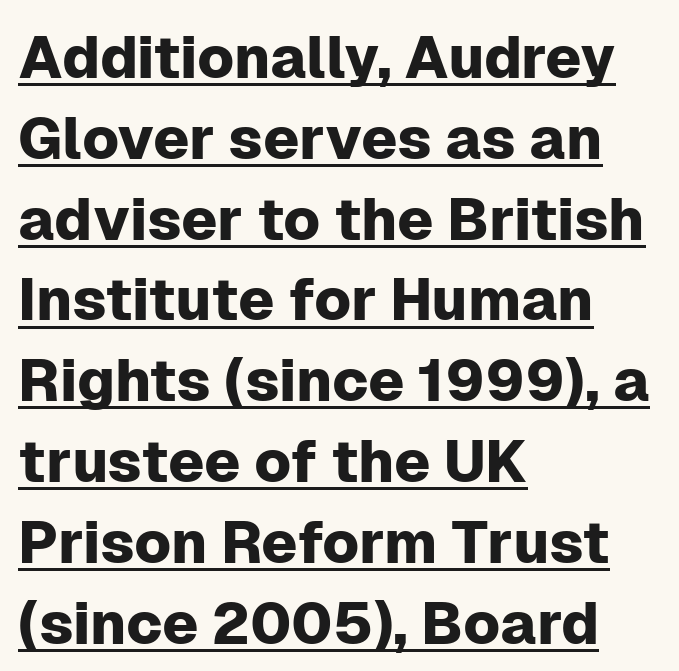
The face used here is rendered with its standard letterfit. These lines are set flush left with a ragged right edge. Note the varied advance widths — an 'i' is clearly narrower than an 'm'. Type style note: lacks serifs. Students, observe: this is what conventionally led text looks like. This sample carries an underscore along the baseline area.
